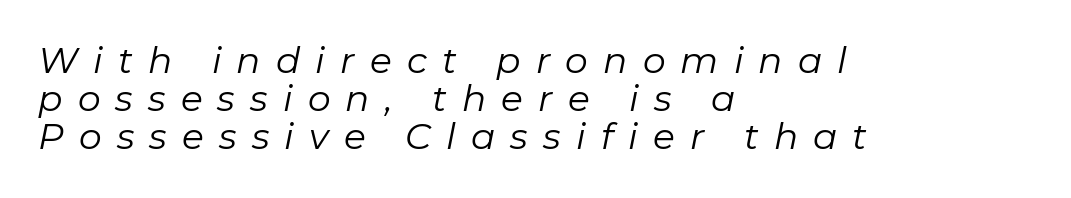
The image shows 36 px regular-weight type, italic (leaning right); set left-aligned, tight line spacing (1.06x), unusually wide letter spacing (+0.42 em), not underlined; low stroke contrast and a medium x-height.
